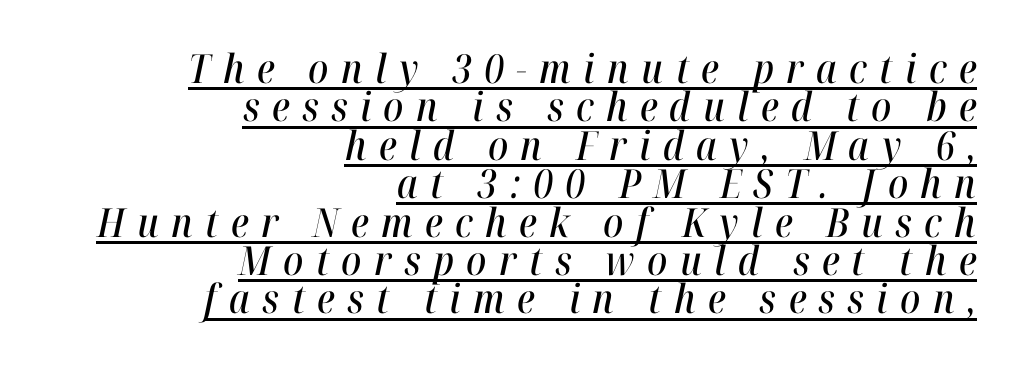
The image shows 40 px condensed type, italic (leaning right); set right-aligned, tight line spacing (0.96x), unusually wide letter spacing (+0.31 em), underlined; high stroke contrast and a medium x-height.
